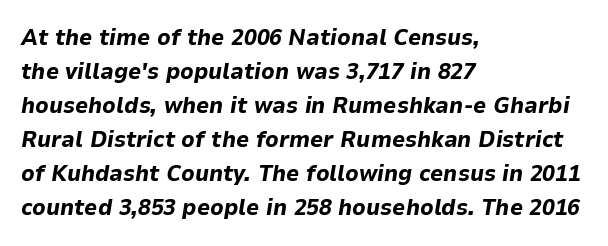
Q: Is the text bold? A: Yes.
Q: Is the text italic (slanted)? A: Yes, it leans right by about 9 degrees.
Q: Is the text underlined? A: No.
Q: How is the paragraph aligned? A: Left-aligned.
Q: Is the spacing between letters normal or unusually wide? A: Normal.
Q: Is the spacing between lines tight, normal or loose? A: Normal.
